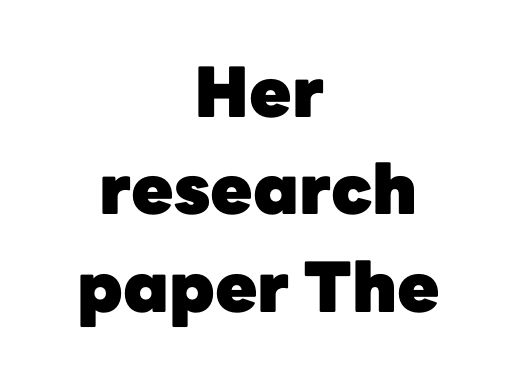
The image shows 69 px heavy sans-serif type, upright; set centered, normal line spacing (1.41x), normal letter spacing, not underlined; low stroke contrast and a medium x-height.
